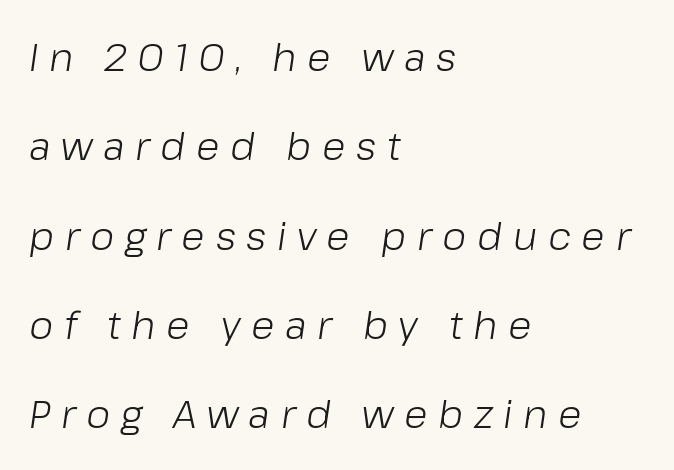
The passage shown is typed in a proportional face where columns would drift. The face used here is rendered with a markedly widened letterfit. The passage shown is not bold in any degree. Every character sits at an angle, as italics do.
